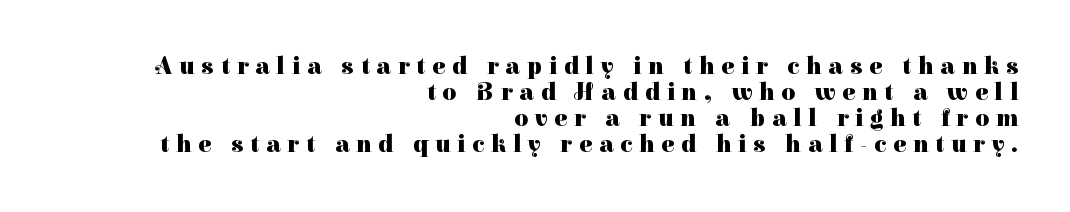
{"italic": "no", "bold": "yes", "underline": "no", "align": "right", "line_spacing": "tight", "line_spacing_ratio": 1.09, "letter_spacing": "wide", "letter_spacing_em": 0.29, "glyph_px": 24}
